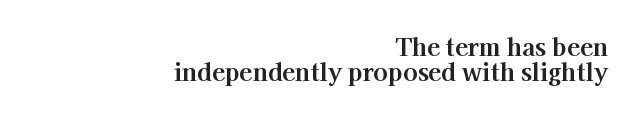
{"italic": "no", "bold": "yes", "underline": "no", "align": "right", "line_spacing": "tight", "line_spacing_ratio": 1.03, "letter_spacing": "normal", "letter_spacing_em": 0.0, "glyph_px": 24}
